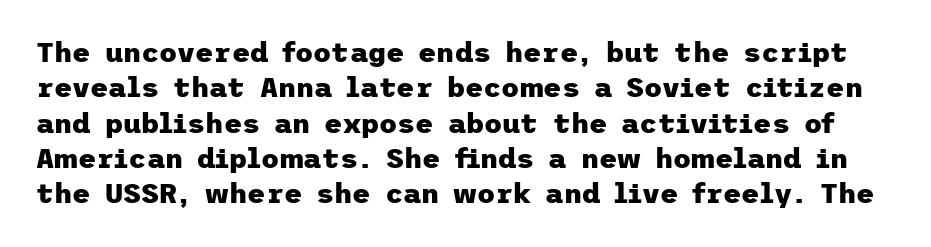
The image shows 28 px heavy sans-serif type, upright; set normal line spacing (1.26x), normal letter spacing, not underlined; low stroke contrast and a medium x-height.
